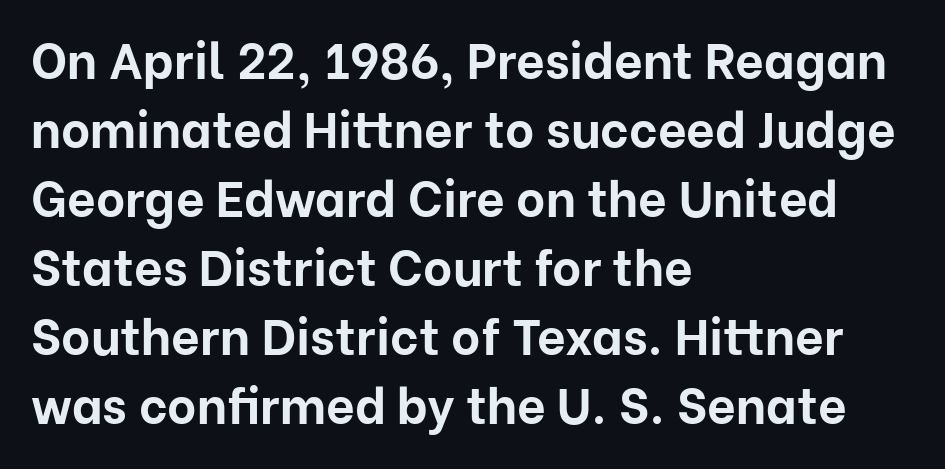
Q: Is the text bold? A: Yes.
Q: Is the text italic (slanted)? A: No, it is upright.
Q: Is the typeface a serif or a sans-serif typeface? A: Sans-serif.
Q: Is the text underlined? A: No.
Q: How is the paragraph aligned? A: Left-aligned.
Q: Is the spacing between letters normal or unusually wide? A: Normal.
Q: Is the spacing between lines tight, normal or loose? A: Normal.
Q: Width (condensed, normal, or wide)? A: Normal.
Q: Stroke contrast? A: Low.
Q: x-height? A: Medium.
Q: Monospaced? A: No.
